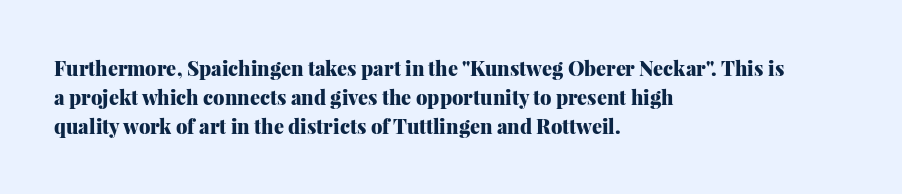
The image shows 20 px bold type, upright; set left-aligned, normal line spacing (1.44x), normal letter spacing, not underlined.
